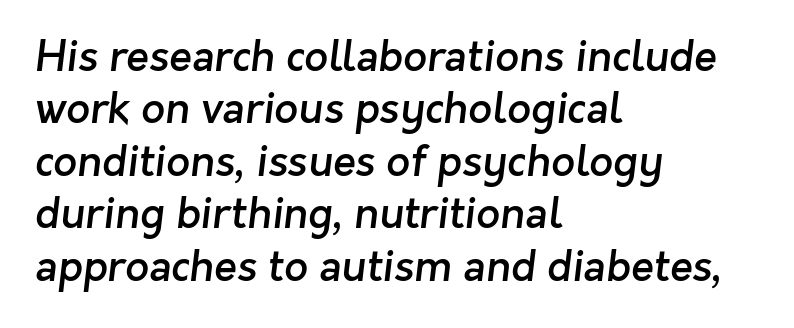
{"serif": "no", "bold": "semi", "weight": "semibold", "width": "normal", "stroke_contrast": "low", "x_height": "medium", "monospaced": "no", "underline": "no", "align": "left", "line_spacing": "normal", "line_spacing_ratio": 1.25, "letter_spacing": "normal", "letter_spacing_em": 0.0, "glyph_px": 42}
